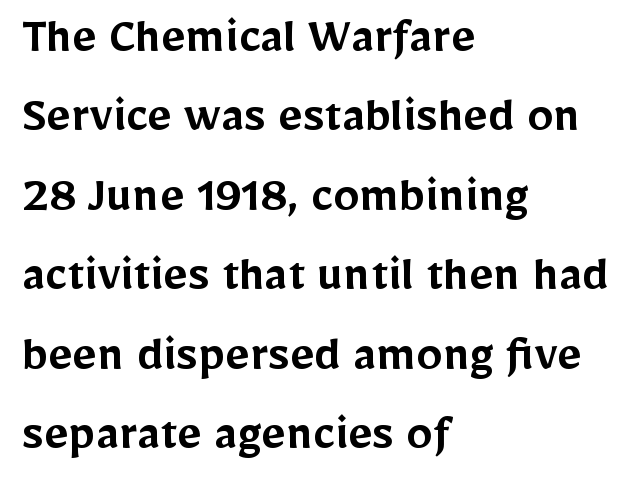
Q: Is the text bold? A: Semi-bold.
Q: Is the text italic (slanted)? A: No, it is upright.
Q: Is the typeface a serif or a sans-serif typeface? A: Sans-serif.
Q: Is the text underlined? A: No.
Q: How is the paragraph aligned? A: Left-aligned.
Q: Is the spacing between letters normal or unusually wide? A: Normal.
Q: Is the spacing between lines tight, normal or loose? A: Normal.
Q: Width (condensed, normal, or wide)? A: Normal.
Q: Stroke contrast? A: Low.
Q: x-height? A: Medium.
Q: Monospaced? A: No.
